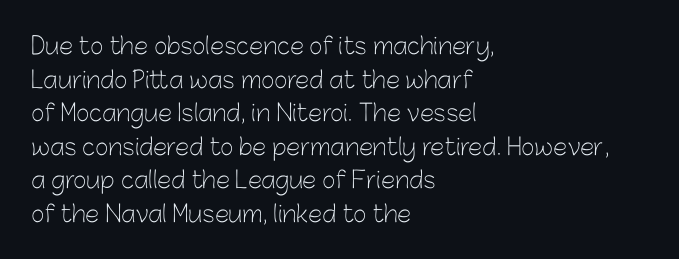
The image shows 23 px text type, upright; set left-aligned, normal line spacing (1.46x), normal letter spacing, not underlined.
